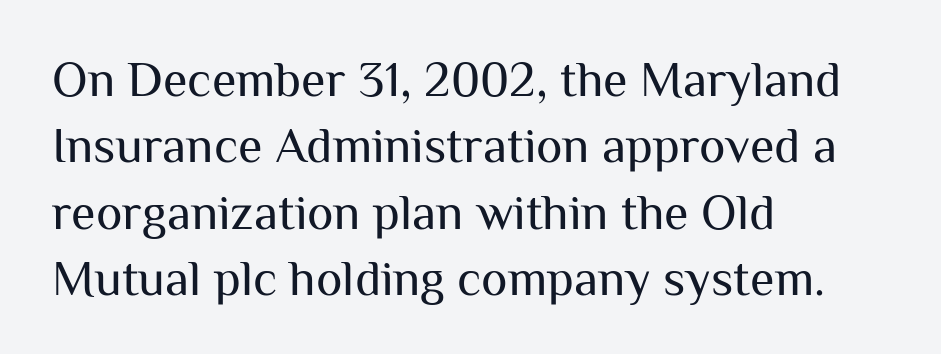
A roman cut, with each character standing at attention. Is the letter spacing exaggerated? No — it looks like the ordinary default. Underlining? Definitely not there. The lines in this sample share a left origin and differ only in where they stop.
